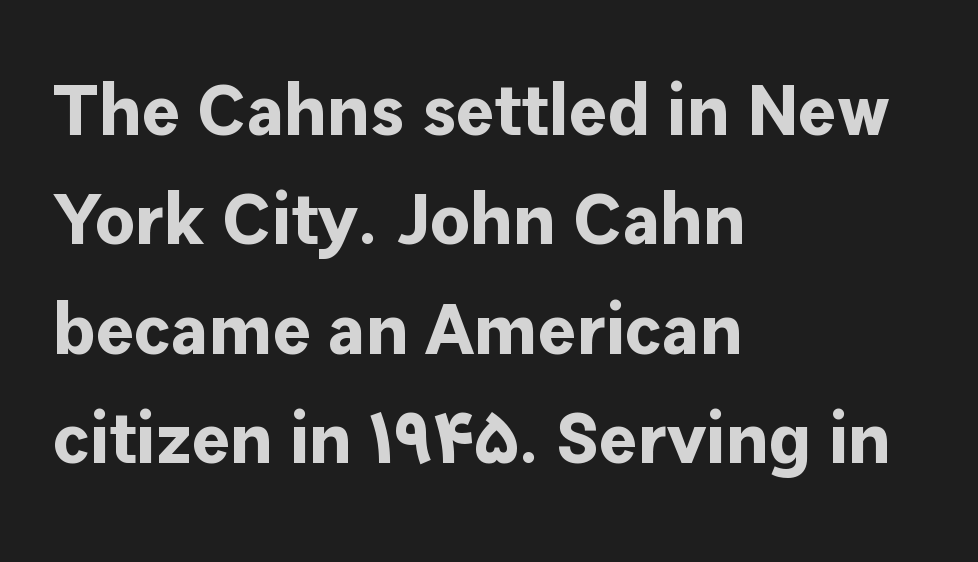
The image shows 72 px bold sans-serif type, upright; set left-aligned, normal line spacing (1.52x), normal letter spacing, not underlined; low stroke contrast and a medium x-height.
